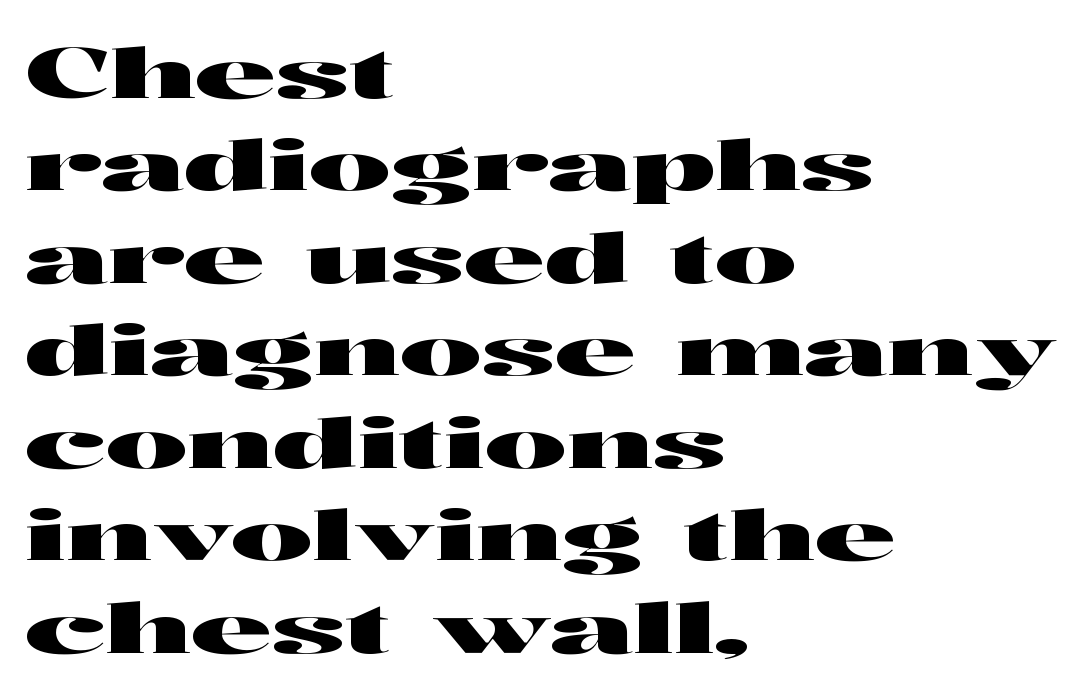
The font's upright variant was chosen for this text. Honestly, the row spacing looks completely unremarkable. Is this a fixed-width face? No — the glyphs have proportional, varying widths. Grotesque or geometric, the face here clearly has no serifs. The zone under the glyphs is completely vacant.
